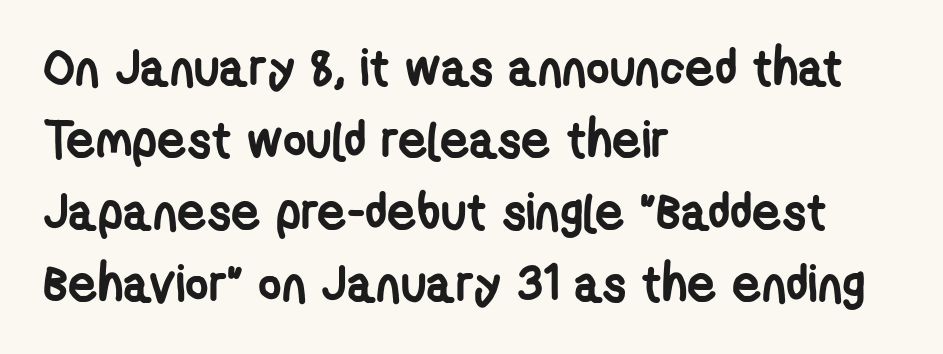
Q: Is the text bold? A: Yes.
Q: Is the typeface a serif or a sans-serif typeface? A: Sans-serif.
Q: Is the text underlined? A: No.
Q: How is the paragraph aligned? A: Left-aligned.
Q: Is the spacing between letters normal or unusually wide? A: Normal.
Q: Is the spacing between lines tight, normal or loose? A: Normal.
Q: Width (condensed, normal, or wide)? A: Condensed.
Q: Stroke contrast? A: Low.
Q: x-height? A: Medium.
Q: Monospaced? A: No.
